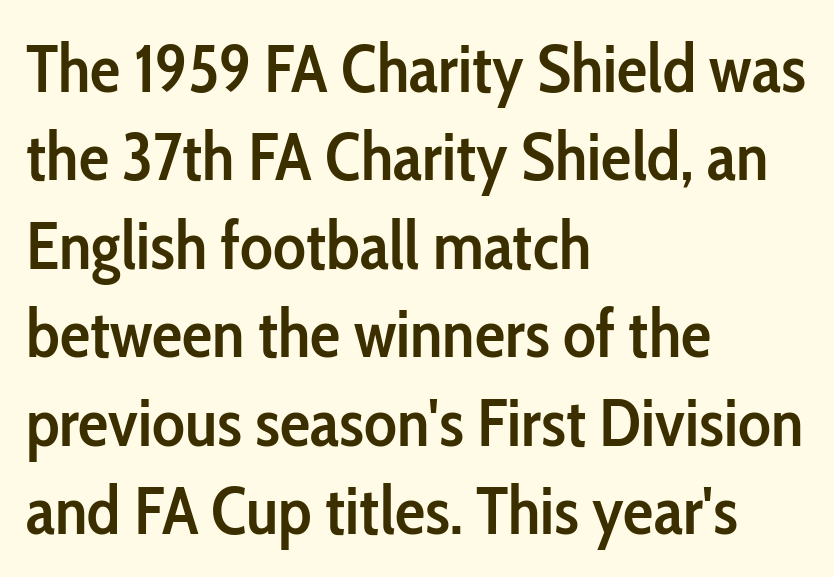
{"serif": "no", "italic": "no", "bold": "semi", "weight": "semibold", "width": "condensed", "stroke_contrast": "low", "x_height": "medium", "monospaced": "no", "underline": "no", "align": "left", "line_spacing": "normal", "line_spacing_ratio": 1.3, "letter_spacing": "normal", "letter_spacing_em": 0.0, "glyph_px": 68}
